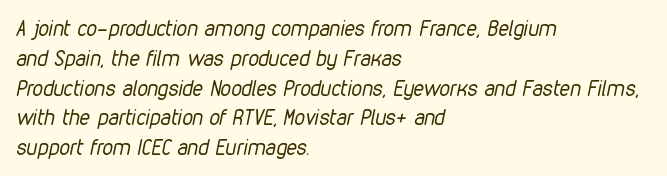
Q: Is the text bold? A: No.
Q: Is the text italic (slanted)? A: Yes, it leans right by about 12 degrees.
Q: Is the text underlined? A: No.
Q: How is the paragraph aligned? A: Left-aligned.
Q: Is the spacing between letters normal or unusually wide? A: Normal.
Q: Is the spacing between lines tight, normal or loose? A: Normal.
